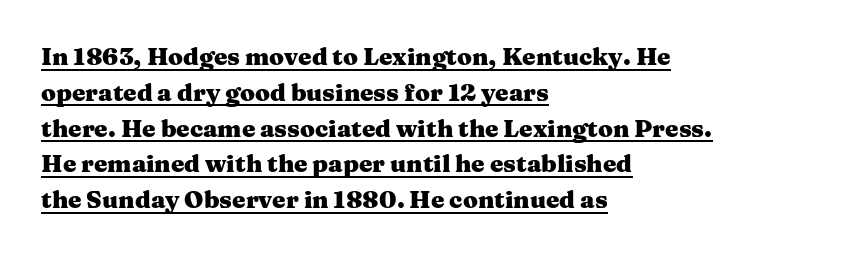
Q: Is the text bold? A: Yes.
Q: Is the text italic (slanted)? A: No, it is upright.
Q: Is the text underlined? A: Yes.
Q: How is the paragraph aligned? A: Left-aligned.
Q: Is the spacing between letters normal or unusually wide? A: Normal.
Q: Is the spacing between lines tight, normal or loose? A: Normal.
